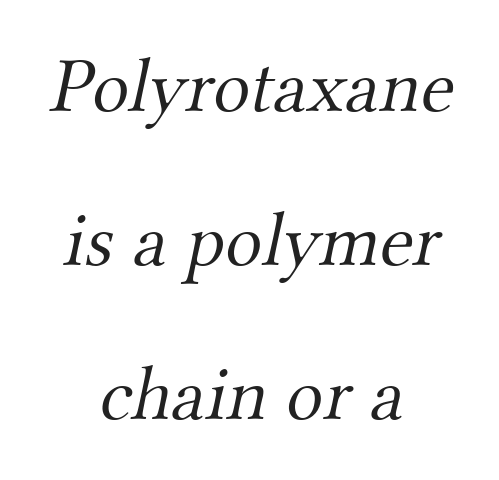
Lines of text with bare space underneath. Think standard paragraph weight, or any step lighter than that. The line-height multiplier appears high, well above default. The glyphs in this specimen are seriffed. This rendering uses center alignment, leaving both contours irregular but symmetric. Each letter keeps its own natural width here, so spacing adapts to shape.
